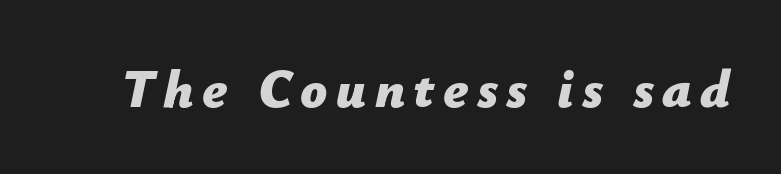
The image shows 53 px bold type, italic (leaning right); set not underlined; low stroke contrast and a medium x-height.
